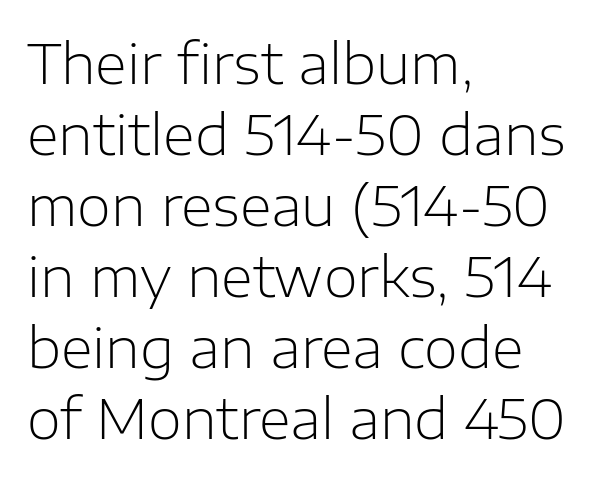
Q: Is the text bold? A: No.
Q: Is the text italic (slanted)? A: No, it is upright.
Q: Is the typeface a serif or a sans-serif typeface? A: Sans-serif.
Q: Is the text underlined? A: No.
Q: How is the paragraph aligned? A: Left-aligned.
Q: Is the spacing between letters normal or unusually wide? A: Normal.
Q: Is the spacing between lines tight, normal or loose? A: Normal.
Q: Width (condensed, normal, or wide)? A: Normal.
Q: Stroke contrast? A: Low.
Q: x-height? A: Medium.
Q: Monospaced? A: No.
